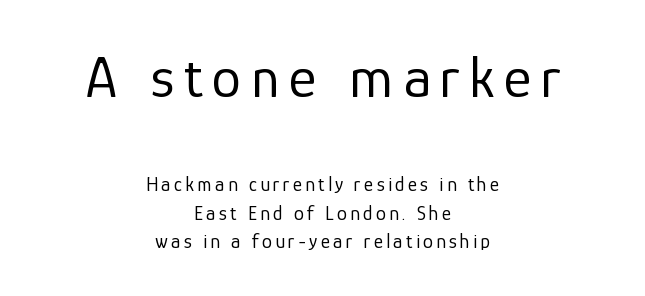
A typesetter would call this proportional, since set widths differ per character. If you measured baseline to baseline, you'd find a middling distance. Line starts and ends both wander, symmetrically. Clear beneath every line of the passage.
